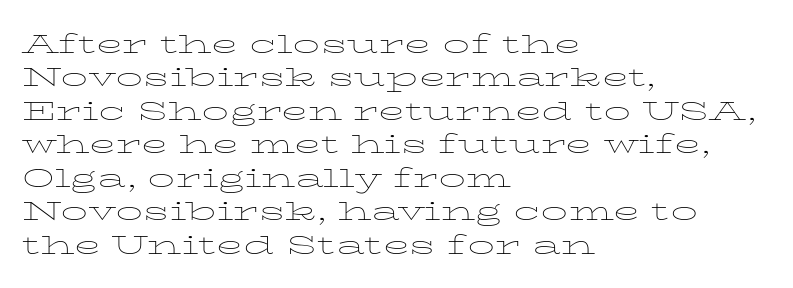
No letter is thick-stroked: the sample isn't bold. This rendering leaves character spacing at its baseline value. A bare baseline throughout the passage. Line beginnings align vertically; line endings do not. This sample uses an upright cut, with every glyph sitting square on the baseline.
